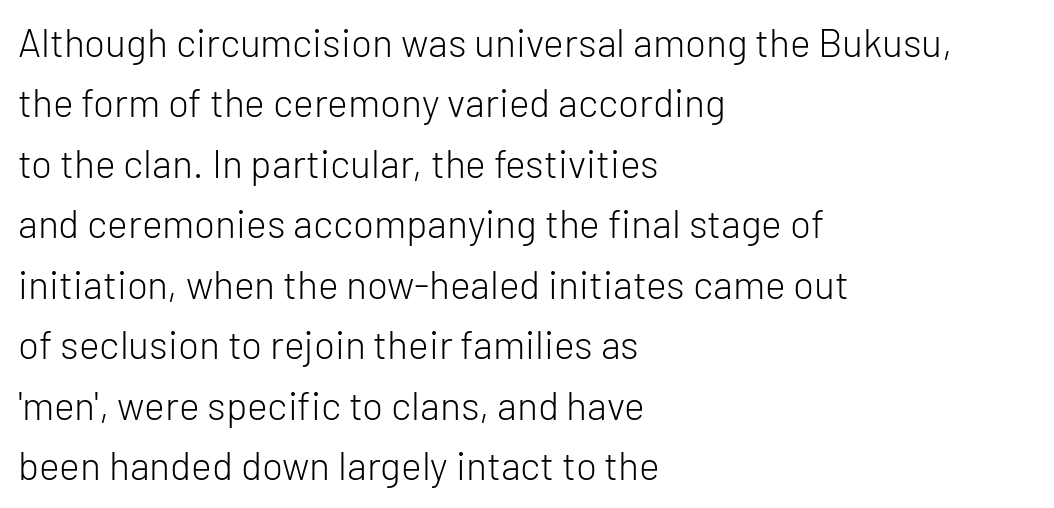
The image shows 39 px light sans-serif type, upright; set left-aligned, normal line spacing (1.55x), normal letter spacing, not underlined; low stroke contrast and a medium x-height.
